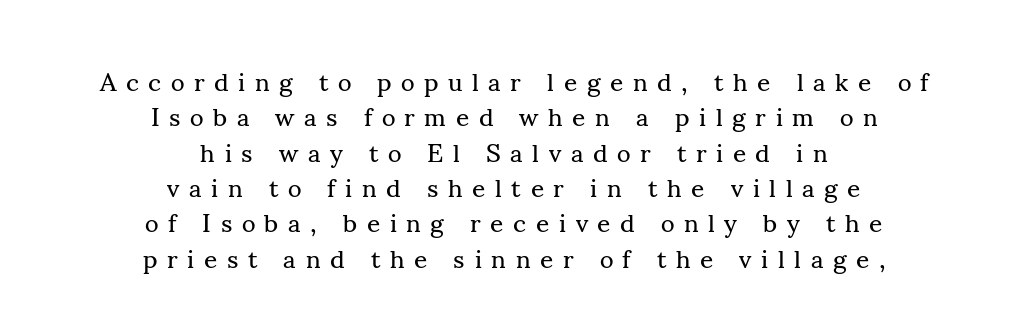
Posture: vertical. Lines of text with bare space underneath. Is the block centered? Yes — each line is placed symmetrically about the middle. Vertically, the passage feels balanced, rows spaced as you'd expect. Between one letter and the next there's a generous, obvious gap.
